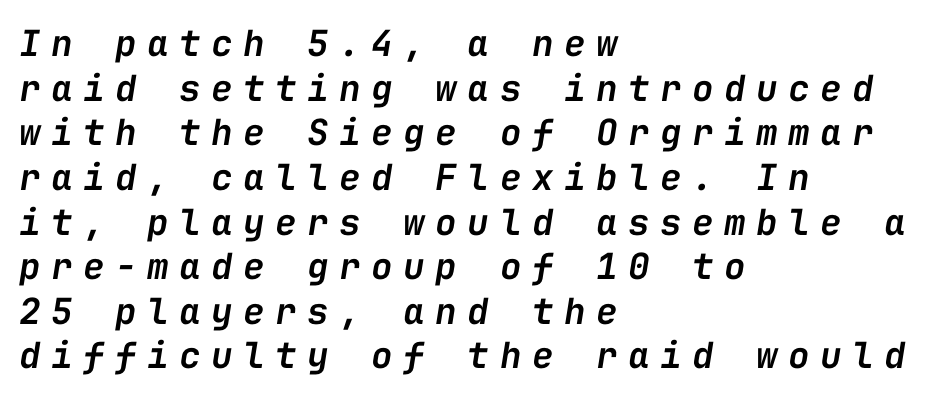
Q: Is the text bold? A: Semi-bold.
Q: Is the text italic (slanted)? A: Yes, it leans right by about 9 degrees.
Q: Is the text underlined? A: No.
Q: How is the paragraph aligned? A: Left-aligned.
Q: Is the spacing between letters normal or unusually wide? A: Unusually wide.
Q: Width (condensed, normal, or wide)? A: Normal.
Q: Stroke contrast? A: Low.
Q: x-height? A: Medium.
Q: Monospaced? A: Yes.
